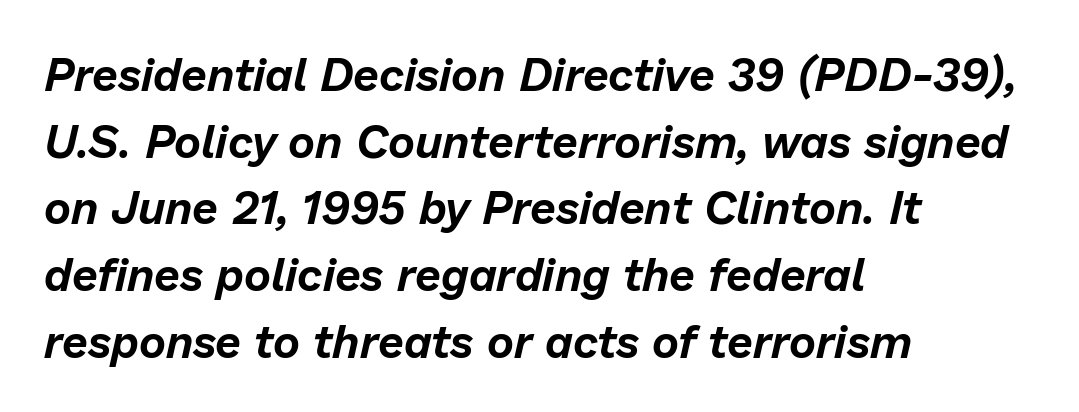
Descenders hang freely into open space. You could not count columns in this text — the font is proportionally spaced. In terms of leading, this rendering sits right in the middle. The font's italic variant was chosen for this text. Students, note that the glyphs here touch the page at normal intervals. The typesetter chose a ragged-right arrangement here.
